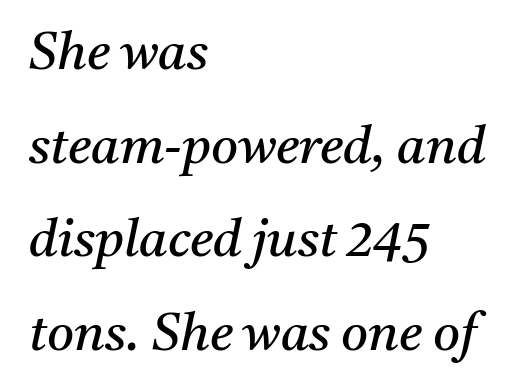
How are the letters spaced? Ordinarily, with no added tracking. Where is the straight margin? On the left. The face used here is proportionally spaced, like ordinary book or web type. The specimen omits any rule beneath the text block's lines. Weight: regular or lighter. The font's italic variant was chosen for this text.
